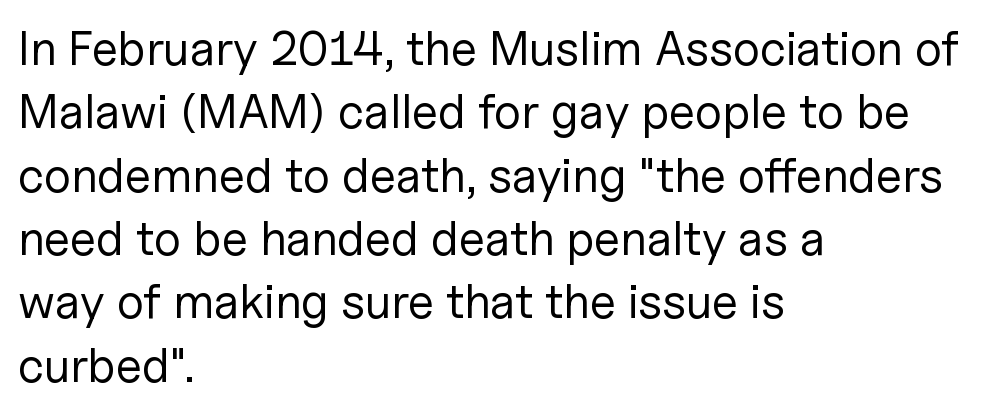
Each word holds together tightly as a unit, with standard inter-letter gaps. How would I describe the line gaps? Plain and ordinary. Typeset ragged right — the left edge is the straight one. The font's upright variant was chosen for this text.
